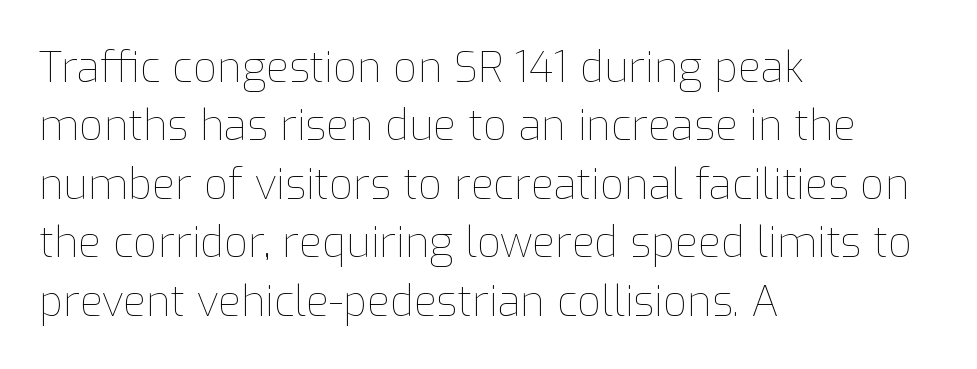
The image shows 42 px thin type, upright; set left-aligned, normal line spacing (1.39x), normal letter spacing, not underlined; low stroke contrast and a medium x-height.
